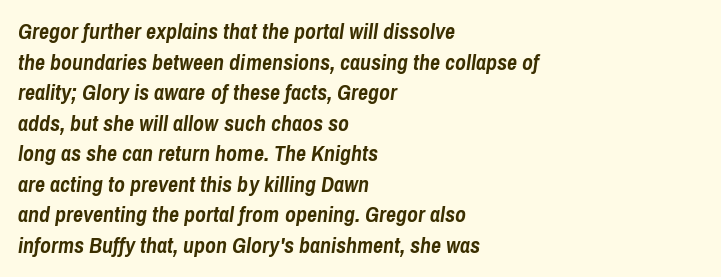
{"italic": "yes", "lean": "right", "slant_degrees": 8, "bold": "yes", "underline": "no", "align": "left", "line_spacing": "normal", "line_spacing_ratio": 1.39, "letter_spacing": "normal", "letter_spacing_em": 0.0, "glyph_px": 22}
